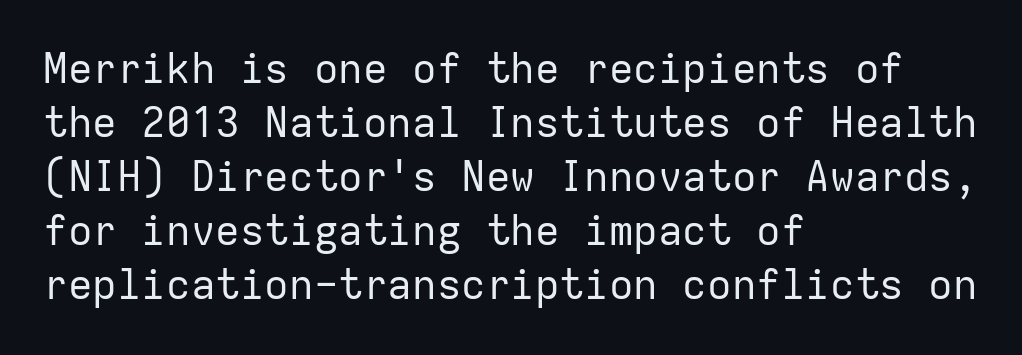
The image shows 41 px regular-weight sans-serif type, upright, monospaced; set left-aligned, normal line spacing (1.32x), normal letter spacing, not underlined; low stroke contrast and a medium x-height.
